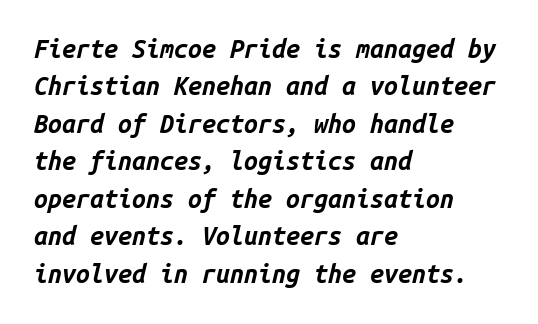
{"italic": "yes", "lean": "right", "slant_degrees": 14, "bold": "yes", "underline": "no", "align": "left", "line_spacing": "normal", "line_spacing_ratio": 1.5, "letter_spacing": "normal", "letter_spacing_em": 0.0, "glyph_px": 25}
